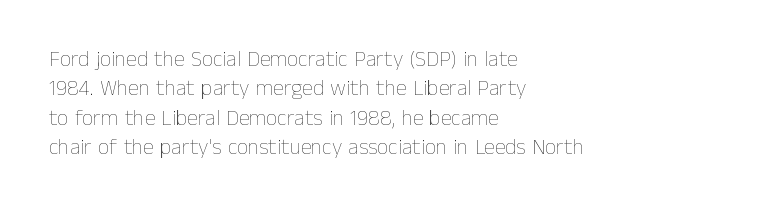
The image shows 22 px text type, upright; set left-aligned, normal line spacing (1.34x), normal letter spacing, not underlined.
